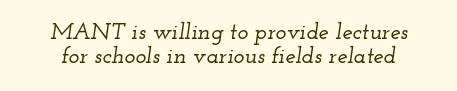
Q: Is the text italic (slanted)? A: Yes, it leans right by about 12 degrees.
Q: Is the text underlined? A: No.
Q: Is the spacing between letters normal or unusually wide? A: Normal.
Q: Is the spacing between lines tight, normal or loose? A: Tight.
